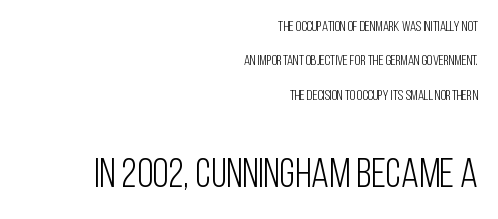
The image shows 41 px light, condensed sans-serif type, upright; set right-aligned, loose line spacing (2.46x), normal letter spacing, not underlined; the second (bottom) block is 2.93x larger; low stroke contrast and a large x-height.
